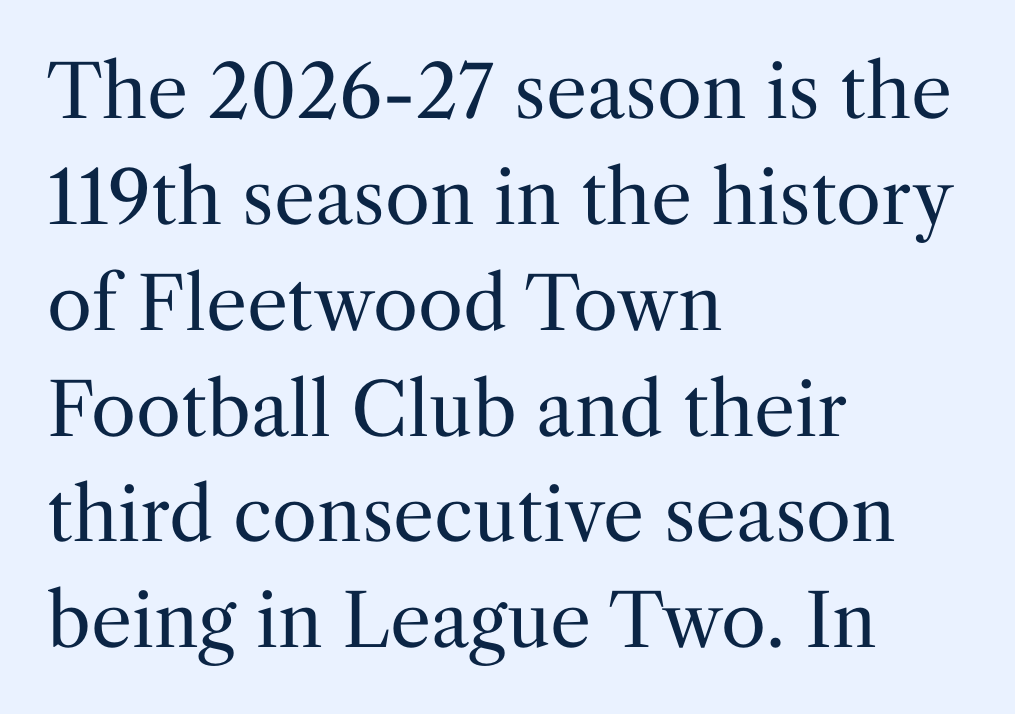
Q: Is the text bold? A: No.
Q: Is the text italic (slanted)? A: No, it is upright.
Q: Is the typeface a serif or a sans-serif typeface? A: Serif.
Q: Is the text underlined? A: No.
Q: How is the paragraph aligned? A: Left-aligned.
Q: Is the spacing between letters normal or unusually wide? A: Normal.
Q: Is the spacing between lines tight, normal or loose? A: Normal.
Q: Width (condensed, normal, or wide)? A: Normal.
Q: Stroke contrast? A: Medium.
Q: x-height? A: Medium.
Q: Monospaced? A: No.
